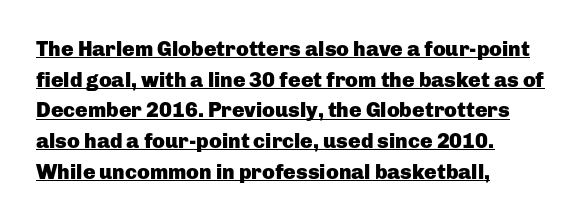
The image shows 21 px bold type, upright; set left-aligned, normal line spacing (1.46x), normal letter spacing, underlined.
